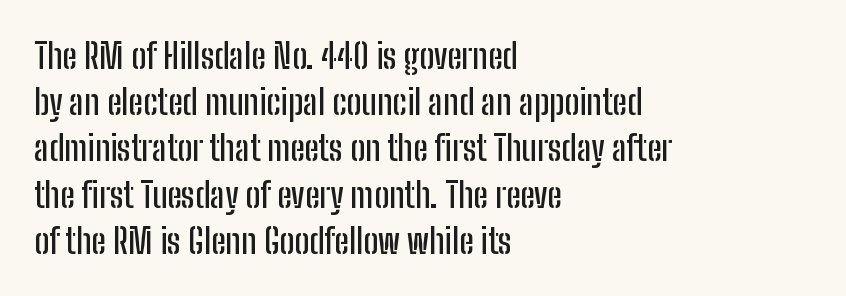
{"serif": "no", "italic": "no", "width": "condensed", "stroke_contrast": "low", "x_height": "medium", "monospaced": "no", "underline": "no", "align": "left", "line_spacing": "normal", "line_spacing_ratio": 1.32, "letter_spacing": "normal", "letter_spacing_em": 0.0, "glyph_px": 35}
